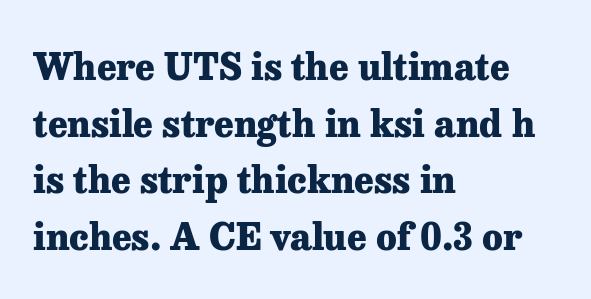
{"serif": "yes", "italic": "no", "bold": "yes", "weight": "heavy", "width": "normal", "stroke_contrast": "low", "x_height": "medium", "monospaced": "no", "underline": "no", "align": "left", "line_spacing": "normal", "line_spacing_ratio": 1.53, "letter_spacing": "normal", "letter_spacing_em": 0.0, "glyph_px": 37}
